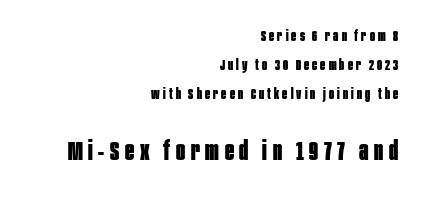
The paragraph shown leans on its right margin. Between these two stacked blocks, the lower one wins on size. Honestly, the letter spacing is so wide it's the main thing you notice. Is there any slant? The stems are plumb. The rendering uses a bold face; every stroke is thick and dark. Plain, unruled lines of type.
